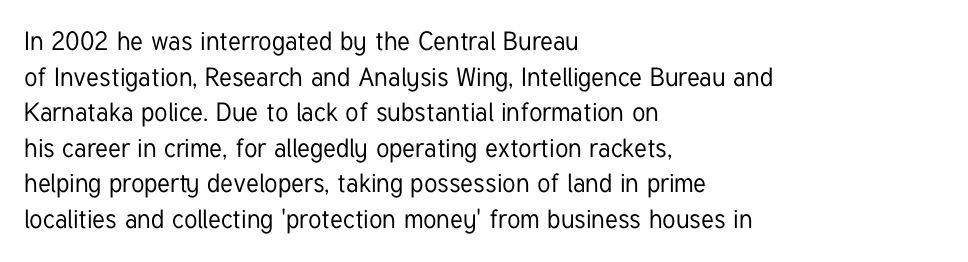
Q: Is the text italic (slanted)? A: No, it is upright.
Q: Is the text underlined? A: No.
Q: How is the paragraph aligned? A: Left-aligned.
Q: Is the spacing between letters normal or unusually wide? A: Normal.
Q: Is the spacing between lines tight, normal or loose? A: Normal.
